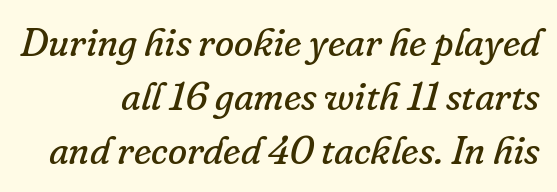
This rendering leaves character spacing at its baseline value. Stroke mass is kept to a normal reading level or below. The lines are quadded right. Serifs: yes, visible at the terminals of the letterforms. You could not count columns in this text — the font is proportionally spaced.
